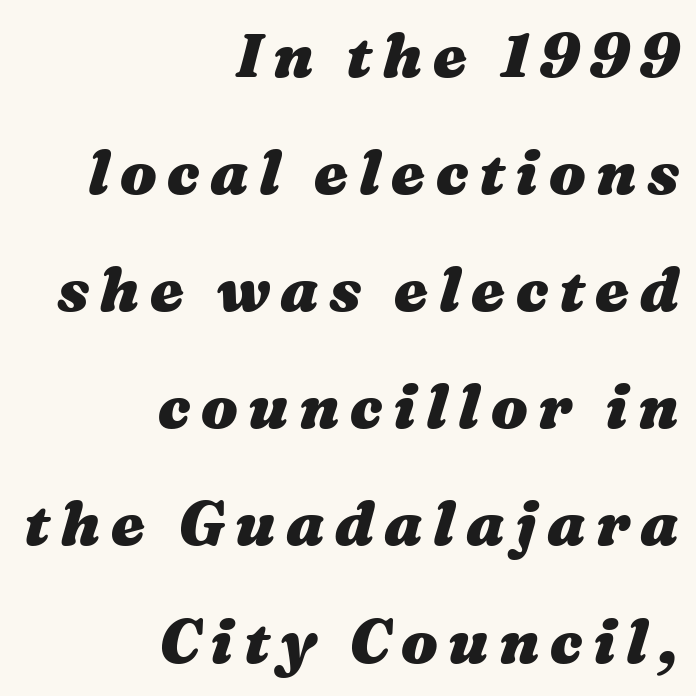
Think of a printed novel: that variable character pitch is what you see here. Honestly, there is no underline to notice here at all. Compared with a flush-left layout, this one pins lines to the opposite, right side. Vertical spacing — loose. The rendering uses a bold face; every stroke is thick and dark.
